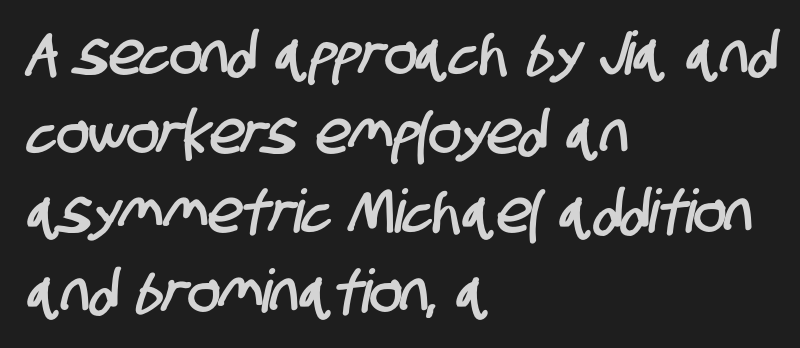
Anything drawn beneath the words? Only blank space. These lines sit exactly where default settings would place them. Note the varied advance widths — an 'i' is clearly narrower than an 'm'. The setting favours the left margin, as ordinary paragraphs usually do.
